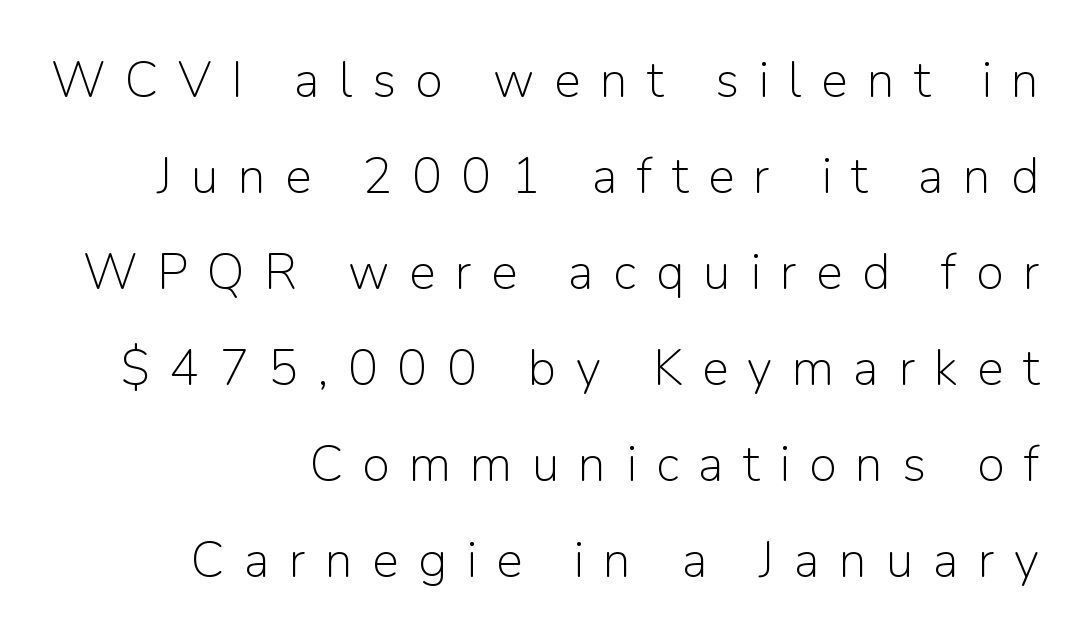
A flush-right, rag-left setting is used for this passage. The typography opts for an upright posture over an oblique one. Counters stay open thanks to moderate or lighter strokes. You could only call the tracking loose — the letters float apart.
